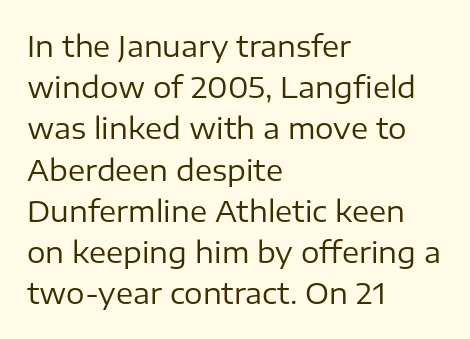
{"serif": "no", "italic": "no", "bold": "no", "weight": "regular", "width": "normal", "stroke_contrast": "low", "x_height": "medium", "monospaced": "no", "underline": "no", "align": "left", "line_spacing": "normal", "line_spacing_ratio": 1.42, "letter_spacing": "normal", "letter_spacing_em": 0.0, "glyph_px": 29}
